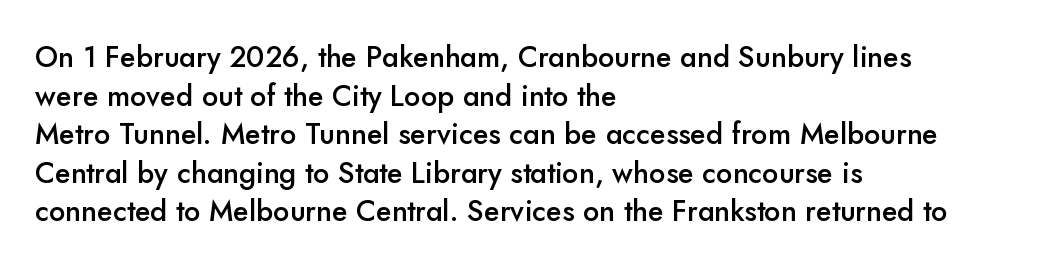
The image shows 29 px semibold sans-serif type, upright; set left-aligned, normal line spacing (1.33x), normal letter spacing, not underlined; low stroke contrast and a small x-height.
